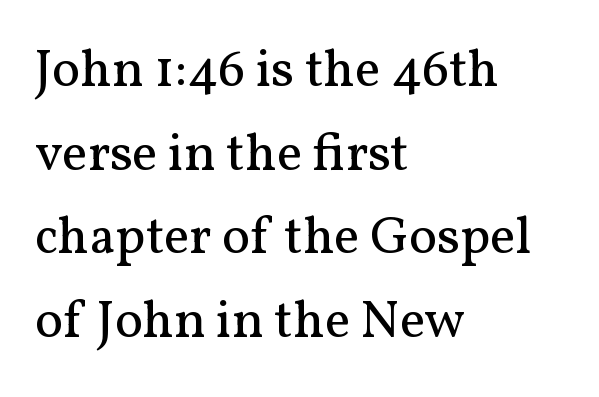
Bare-footed words on every line. Do the characters align in a grid? No, the font is proportional. Does the lettering tilt? It doesn't — this is upright. Weight class: somewhere from thin through regular. Successive baselines arrive at the customary interval.
